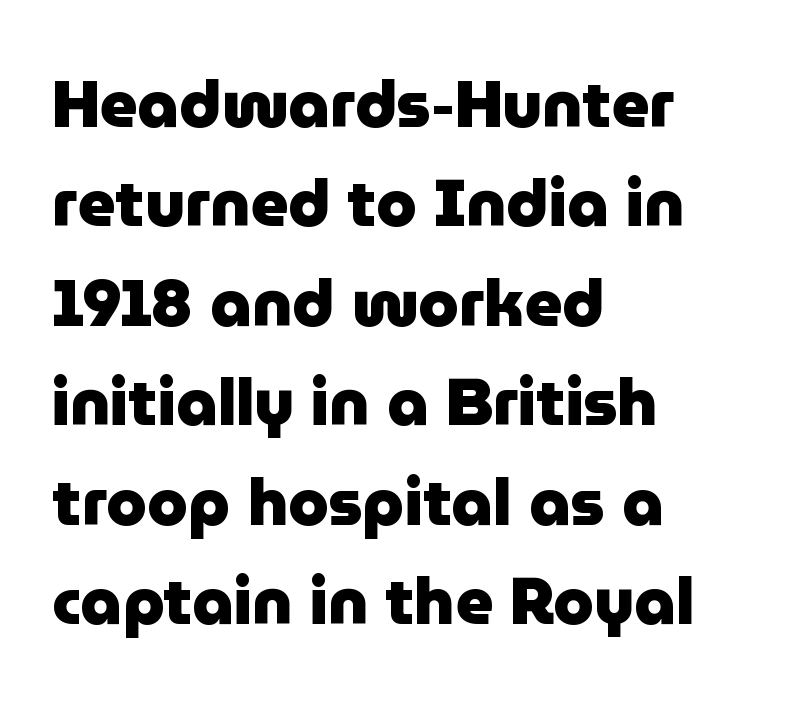
Q: Is the text bold? A: Yes.
Q: Is the text italic (slanted)? A: No, it is upright.
Q: Is the typeface a serif or a sans-serif typeface? A: Sans-serif.
Q: Is the text underlined? A: No.
Q: How is the paragraph aligned? A: Left-aligned.
Q: Is the spacing between letters normal or unusually wide? A: Normal.
Q: Is the spacing between lines tight, normal or loose? A: Normal.
Q: Width (condensed, normal, or wide)? A: Normal.
Q: Stroke contrast? A: Low.
Q: x-height? A: Medium.
Q: Monospaced? A: No.
